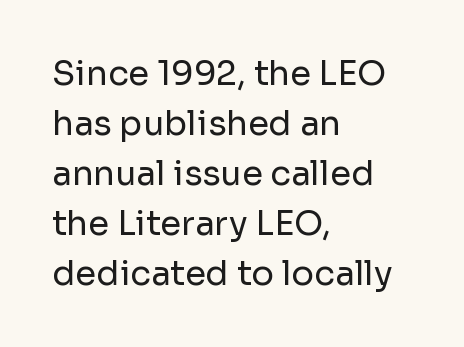
{"serif": "no", "italic": "no", "bold": "no", "weight": "regular", "width": "normal", "stroke_contrast": "low", "x_height": "medium", "monospaced": "no", "underline": "no", "align": "left", "line_spacing": "normal", "line_spacing_ratio": 1.47, "letter_spacing": "normal", "letter_spacing_em": 0.0, "glyph_px": 34}
